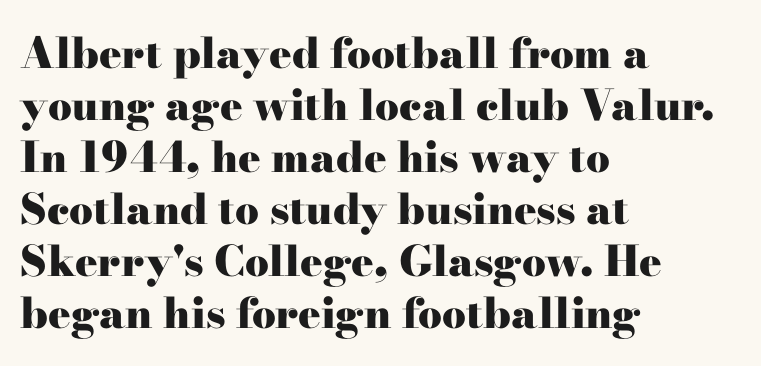
{"serif": "yes", "italic": "no", "bold": "yes", "weight": "heavy", "width": "wide", "stroke_contrast": "high", "x_height": "small", "monospaced": "no", "underline": "no", "align": "left", "line_spacing_ratio": 1.24, "letter_spacing": "normal", "letter_spacing_em": 0.0, "glyph_px": 42}
